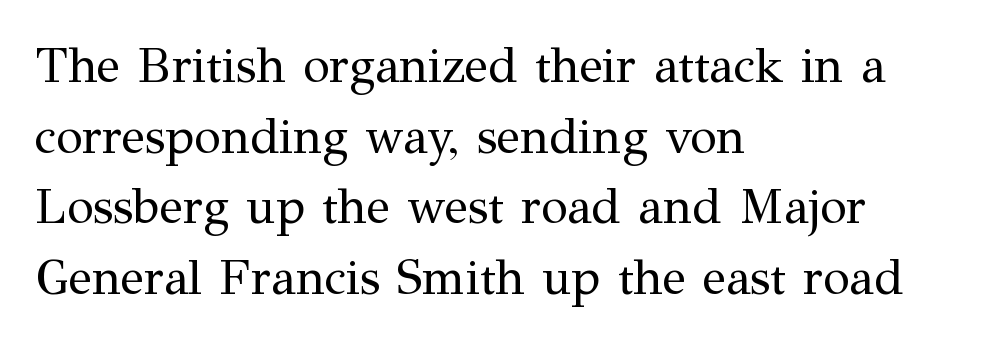
Q: Is the text bold? A: No.
Q: Is the text italic (slanted)? A: No, it is upright.
Q: Is the typeface a serif or a sans-serif typeface? A: Serif.
Q: Is the text underlined? A: No.
Q: How is the paragraph aligned? A: Left-aligned.
Q: Is the spacing between letters normal or unusually wide? A: Normal.
Q: Is the spacing between lines tight, normal or loose? A: Normal.
Q: Width (condensed, normal, or wide)? A: Normal.
Q: Stroke contrast? A: Medium.
Q: x-height? A: Medium.
Q: Monospaced? A: No.
